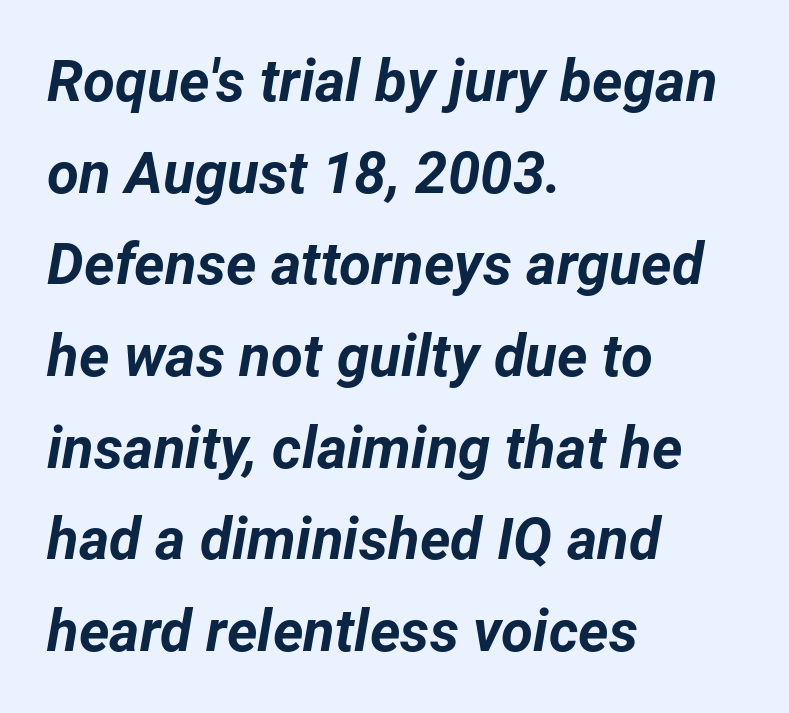
The image shows 58 px bold type, italic (leaning right); set left-aligned, normal line spacing (1.58x), normal letter spacing, not underlined; low stroke contrast and a medium x-height.
